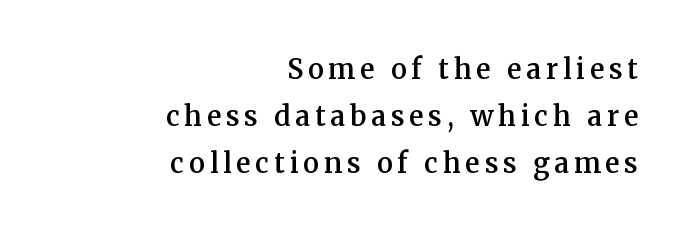
The image shows 27 px text type, upright; set right-aligned, line spacing 1.74x, not underlined.
